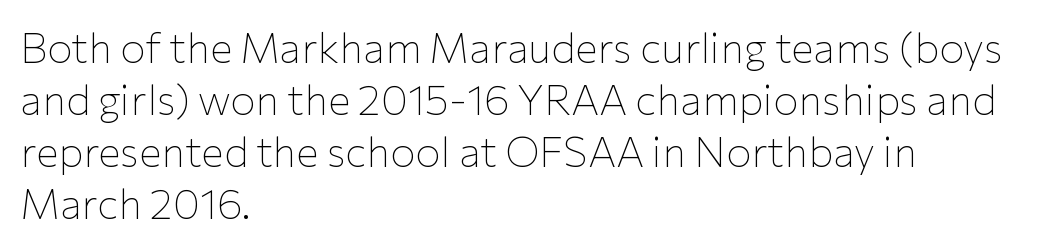
Q: Is the text bold? A: No.
Q: Is the text italic (slanted)? A: No, it is upright.
Q: Is the typeface a serif or a sans-serif typeface? A: Sans-serif.
Q: Is the text underlined? A: No.
Q: How is the paragraph aligned? A: Left-aligned.
Q: Is the spacing between letters normal or unusually wide? A: Normal.
Q: Width (condensed, normal, or wide)? A: Normal.
Q: Stroke contrast? A: Low.
Q: x-height? A: Medium.
Q: Monospaced? A: No.
